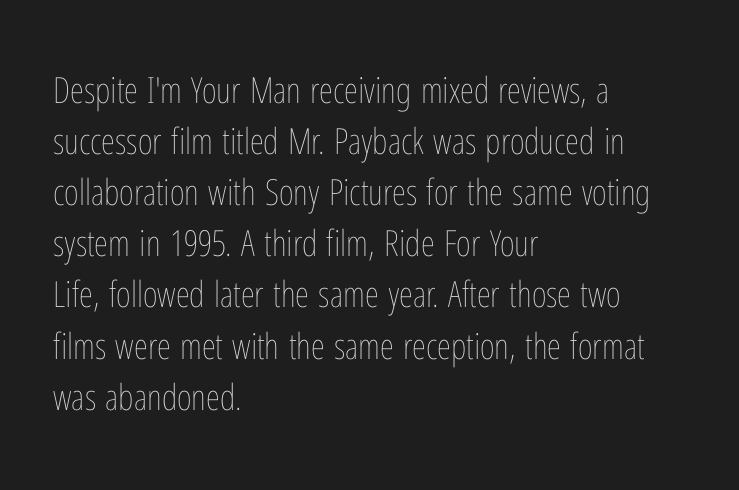
The image shows 36 px thin, condensed type, upright; set left-aligned, normal line spacing (1.42x), normal letter spacing, not underlined; low stroke contrast and a medium x-height.
